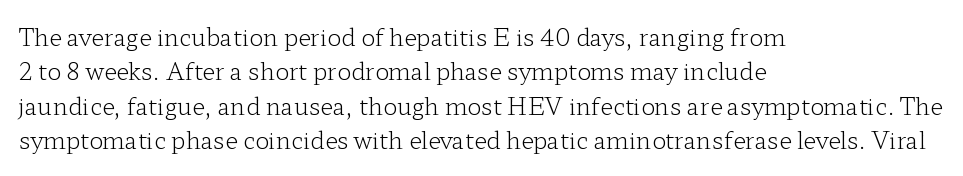
{"italic": "no", "bold": "no", "underline": "no", "align": "left", "line_spacing": "normal", "line_spacing_ratio": 1.5, "letter_spacing": "normal", "letter_spacing_em": 0.0, "glyph_px": 23}
